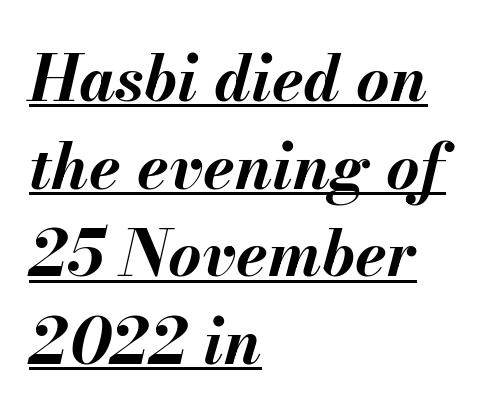
{"italic": "yes", "lean": "right", "slant_degrees": 13, "bold": "yes", "weight": "bold", "width": "normal", "stroke_contrast": "medium", "x_height": "small", "monospaced": "no", "underline": "yes", "align": "left", "line_spacing": "normal", "line_spacing_ratio": 1.37, "letter_spacing": "normal", "letter_spacing_em": 0.0, "glyph_px": 64}
